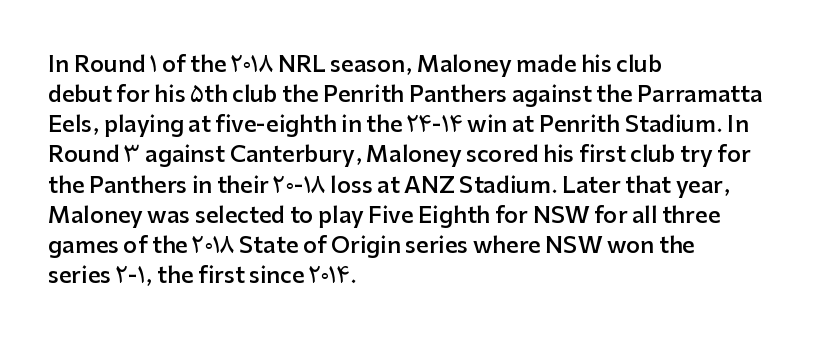
Q: Is the text bold? A: Semi-bold.
Q: Is the text italic (slanted)? A: No, it is upright.
Q: Is the text underlined? A: No.
Q: How is the paragraph aligned? A: Left-aligned.
Q: Is the spacing between letters normal or unusually wide? A: Normal.
Q: Is the spacing between lines tight, normal or loose? A: Normal.
